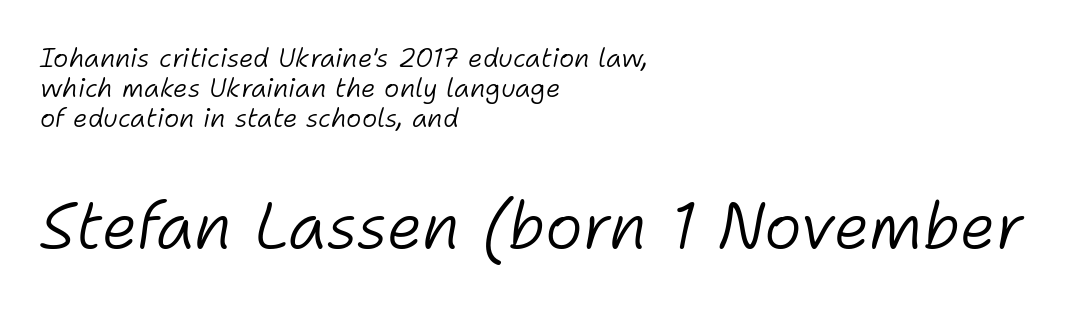
The image shows 64 px light type, italic (leaning right); set left-aligned, line spacing 1.16x, normal letter spacing, not underlined; the second (bottom) block is 2.46x larger; low stroke contrast and a medium x-height.
